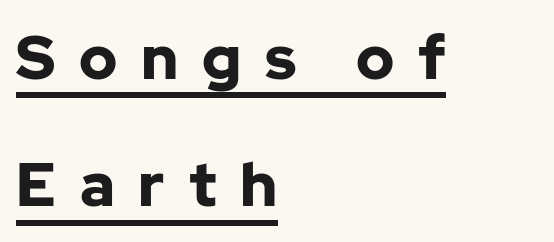
{"serif": "no", "italic": "no", "bold": "yes", "weight": "bold", "width": "normal", "stroke_contrast": "low", "x_height": "medium", "monospaced": "no", "underline": "yes", "align": "left", "line_spacing": "loose", "line_spacing_ratio": 2.09, "letter_spacing": "wide", "letter_spacing_em": 0.39, "glyph_px": 61}
